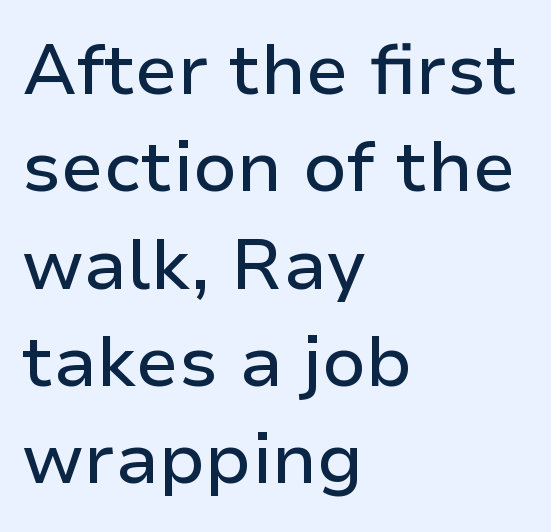
Q: Is the text italic (slanted)? A: No, it is upright.
Q: Is the typeface a serif or a sans-serif typeface? A: Sans-serif.
Q: Is the text underlined? A: No.
Q: How is the paragraph aligned? A: Left-aligned.
Q: Is the spacing between letters normal or unusually wide? A: Normal.
Q: Is the spacing between lines tight, normal or loose? A: Normal.
Q: Width (condensed, normal, or wide)? A: Normal.
Q: Stroke contrast? A: Low.
Q: x-height? A: Medium.
Q: Monospaced? A: No.
